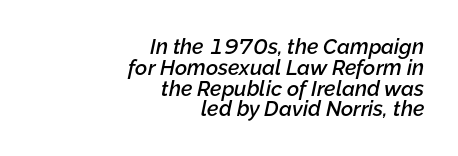
Q: Is the text bold? A: Semi-bold.
Q: Is the text italic (slanted)? A: Yes, it leans right by about 12 degrees.
Q: Is the text underlined? A: No.
Q: How is the paragraph aligned? A: Right-aligned.
Q: Is the spacing between letters normal or unusually wide? A: Normal.
Q: Is the spacing between lines tight, normal or loose? A: Tight.
